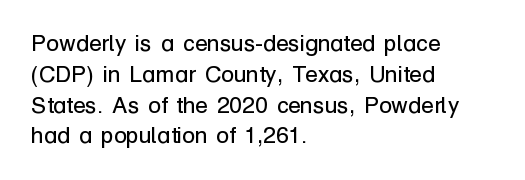
Q: Is the text bold? A: No.
Q: Is the text italic (slanted)? A: No, it is upright.
Q: Is the text underlined? A: No.
Q: How is the paragraph aligned? A: Left-aligned.
Q: Is the spacing between letters normal or unusually wide? A: Normal.
Q: Is the spacing between lines tight, normal or loose? A: Normal.
